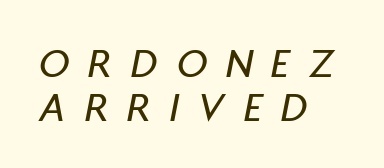
This rendering widens character spacing well past its baseline value. Unmarked baselines from the first word to the last. Horizontal alignment here is leftward, the default for most running prose. Posture: slanted. In terms of leading, this rendering errs on the cramped side. Each letter keeps its own natural width here, so spacing adapts to shape.
